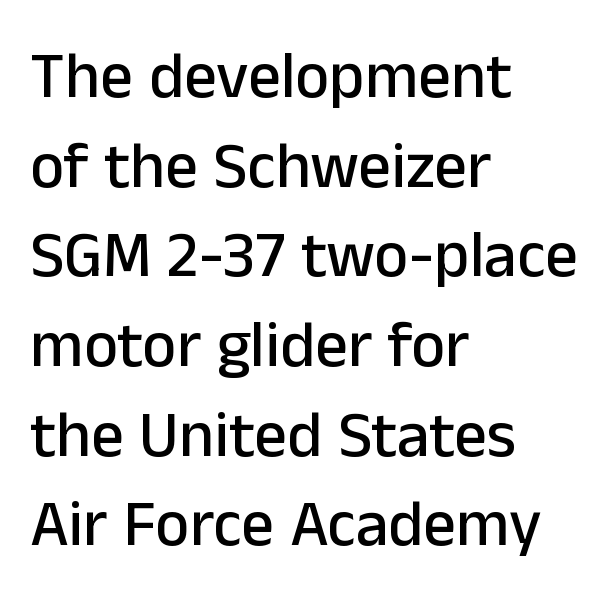
I'd call this a sans setting — the letters go barefoot. Looks like regular typesetting: each glyph gets only the width it needs. Leading matches the norm, producing a regular column. Clear beneath every line of the passage. Do the letters lean? They stand straight. Alignment: flush left.
